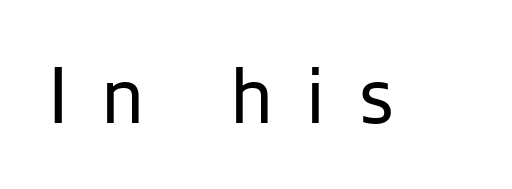
Q: Is the text bold? A: No.
Q: Is the text italic (slanted)? A: No, it is upright.
Q: Is the typeface a serif or a sans-serif typeface? A: Sans-serif.
Q: Is the text underlined? A: No.
Q: Is the spacing between letters normal or unusually wide? A: Unusually wide.
Q: Width (condensed, normal, or wide)? A: Normal.
Q: Stroke contrast? A: Low.
Q: x-height? A: Medium.
Q: Monospaced? A: No.
